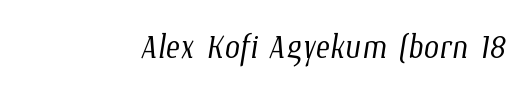
Q: Is the text bold? A: No.
Q: Is the text underlined? A: No.
Q: Is the spacing between letters normal or unusually wide? A: Normal.
Q: Width (condensed, normal, or wide)? A: Condensed.
Q: Stroke contrast? A: Low.
Q: x-height? A: Medium.
Q: Monospaced? A: No.
